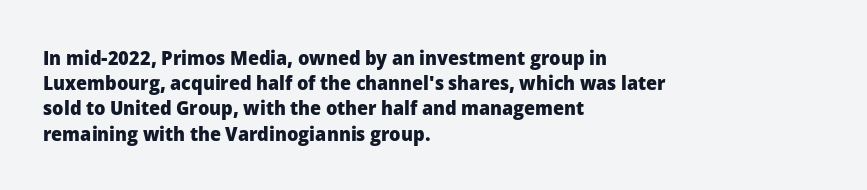
{"italic": "no", "bold": "yes", "underline": "no", "align": "left", "line_spacing": "normal", "line_spacing_ratio": 1.26, "letter_spacing": "normal", "letter_spacing_em": 0.0, "glyph_px": 20}
